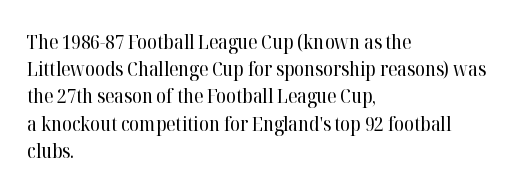
The image shows 20 px text type, upright; set left-aligned, normal line spacing (1.36x), normal letter spacing, not underlined.
